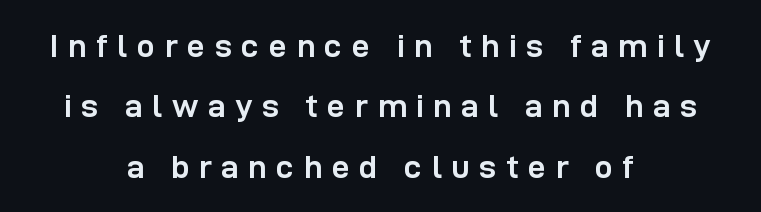
The image shows 32 px semibold sans-serif type, upright; set centered, line spacing 1.89x, unusually wide letter spacing (+0.3 em), not underlined; low stroke contrast and a medium x-height.
